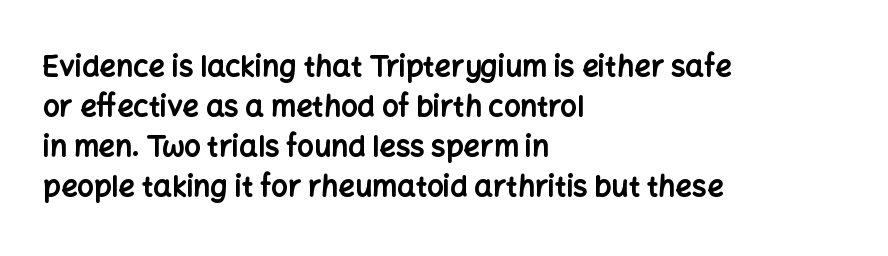
{"serif": "no", "italic": "no", "bold": "yes", "weight": "bold", "width": "normal", "stroke_contrast": "low", "x_height": "medium", "monospaced": "no", "underline": "no", "align": "left", "line_spacing": "normal", "line_spacing_ratio": 1.38, "letter_spacing": "normal", "letter_spacing_em": 0.0, "glyph_px": 29}
